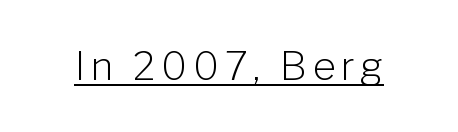
{"serif": "no", "italic": "no", "bold": "no", "weight": "light", "width": "normal", "stroke_contrast": "low", "x_height": "medium", "monospaced": "no", "underline": "yes", "glyph_px": 39}
